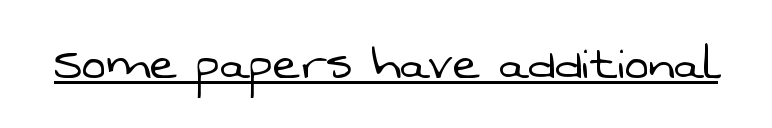
The image shows 58 px light sans-serif type; set normal letter spacing, underlined; low stroke contrast and a medium x-height.
